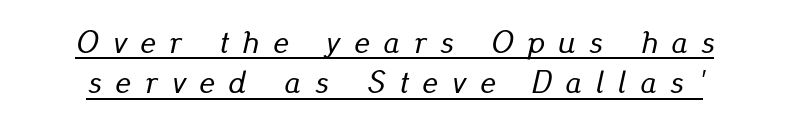
The image shows 32 px text type, italic (leaning right); set normal line spacing (1.26x), unusually wide letter spacing (+0.44 em), underlined; low stroke contrast and a small x-height.
